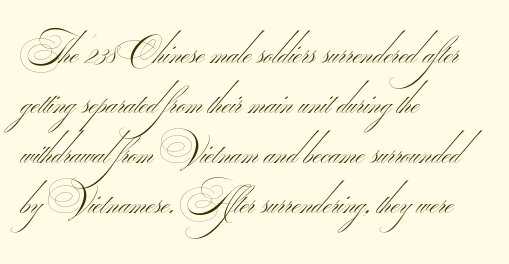
{"serif": "no", "bold": "no", "weight": "thin", "width": "wide", "stroke_contrast": "medium", "monospaced": "no", "underline": "no", "align": "left", "line_spacing": "normal", "line_spacing_ratio": 1.39, "letter_spacing": "normal", "letter_spacing_em": 0.0, "glyph_px": 36}
